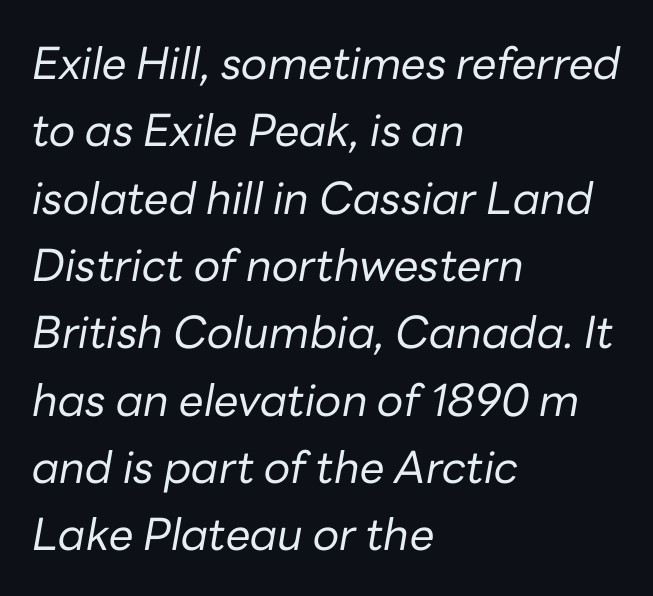
The whole block is typeset with a tilt. The rendering uses natural spacing where letterforms have individual widths. No word sits above an underline. Vertical stems look standard width or narrower in stroke. How are the letters spaced? Ordinarily, with no added tracking. Horizontal bands of white between lines are of average thickness.
